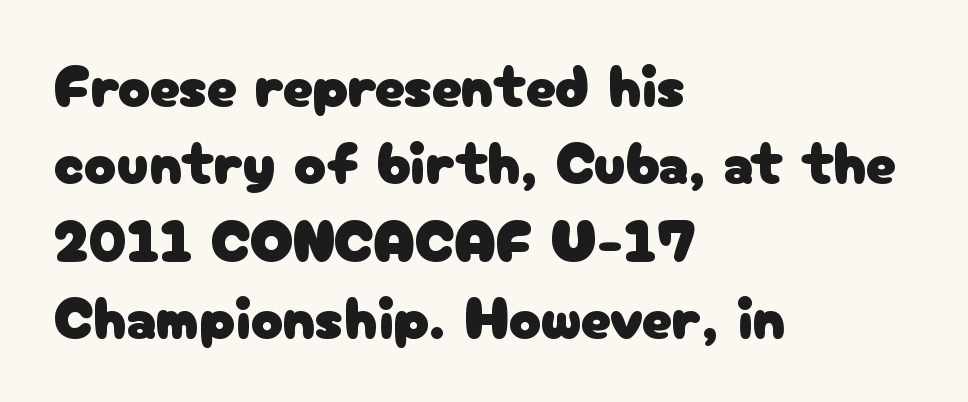
How are the letters spaced? Ordinarily, with no added tracking. Descenders hang freely into open space. A typesetter would mark this as roman, not italic. Every row of glyphs begins at an identical x-position on the left. Letterform terminals end flat and unadorned throughout the passage.
